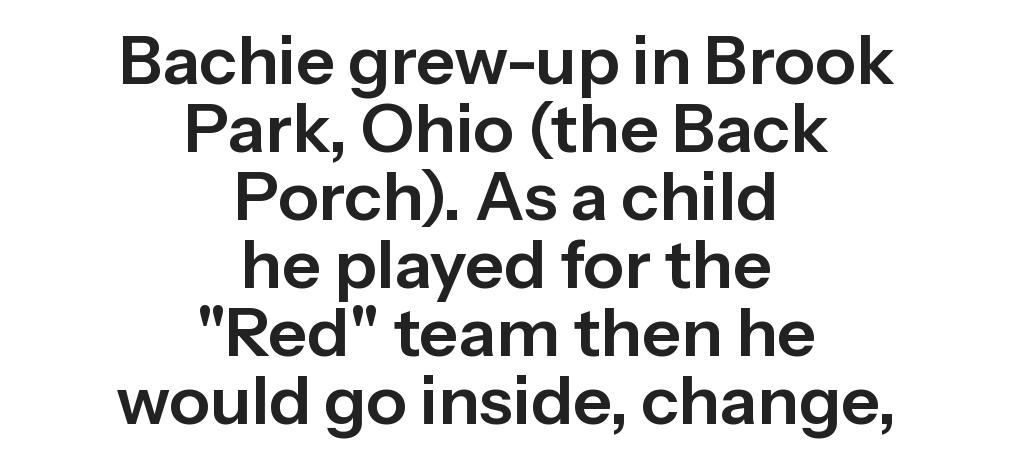
Q: Is the text italic (slanted)? A: No, it is upright.
Q: Is the typeface a serif or a sans-serif typeface? A: Sans-serif.
Q: Is the text underlined? A: No.
Q: How is the paragraph aligned? A: Centered.
Q: Is the spacing between letters normal or unusually wide? A: Normal.
Q: Is the spacing between lines tight, normal or loose? A: Tight.
Q: Width (condensed, normal, or wide)? A: Normal.
Q: Stroke contrast? A: Low.
Q: x-height? A: Medium.
Q: Monospaced? A: No.
